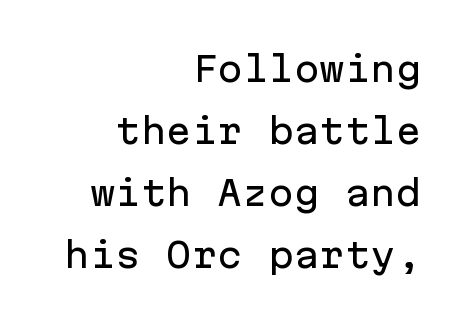
The characters display no serif detailing; their extremities are plain. Looks like terminal output: every glyph gets an equal slot. The type is set solid horizontally, with unmodified tracking. The type sits square on the baseline with zero lean. Check the space under the baseline: it is left empty. Line ends are locked; line starts wander.
